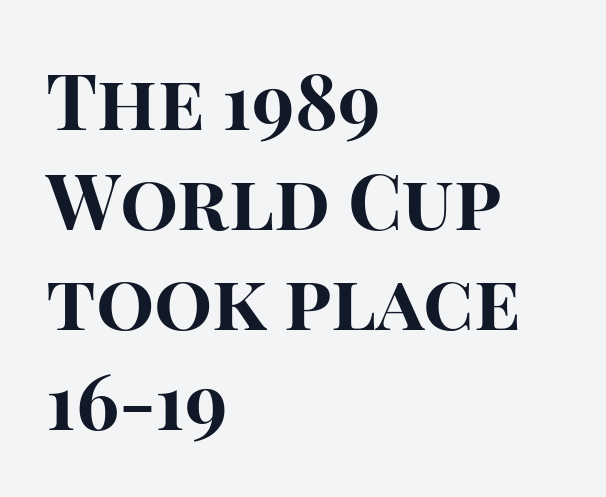
{"serif": "no", "italic": "no", "bold": "yes", "weight": "bold", "width": "normal", "stroke_contrast": "high", "x_height": "large", "monospaced": "no", "underline": "no", "align": "left", "line_spacing": "normal", "line_spacing_ratio": 1.3, "letter_spacing": "normal", "letter_spacing_em": 0.0, "glyph_px": 77}
